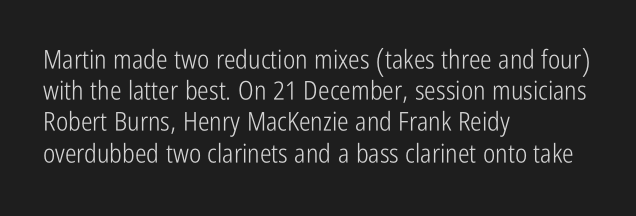
The image shows 26 px text type, upright; set left-aligned, line spacing 1.2x, normal letter spacing, not underlined.
